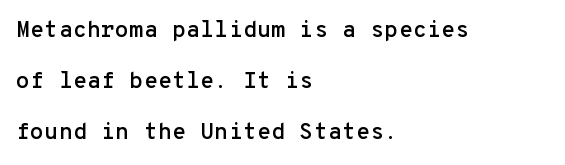
The image shows 23 px text type, upright; set left-aligned, loose line spacing (2.22x), normal letter spacing, not underlined.
